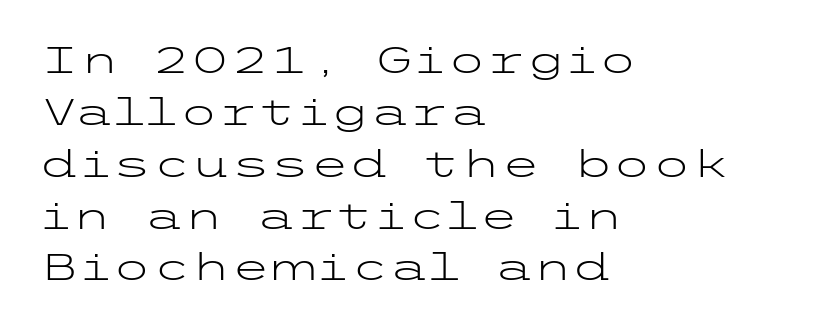
Q: Is the text bold? A: No.
Q: Is the text italic (slanted)? A: No, it is upright.
Q: Is the typeface a serif or a sans-serif typeface? A: Sans-serif.
Q: Is the text underlined? A: No.
Q: How is the paragraph aligned? A: Left-aligned.
Q: Is the spacing between letters normal or unusually wide? A: Normal.
Q: Is the spacing between lines tight, normal or loose? A: Normal.
Q: Width (condensed, normal, or wide)? A: Wide.
Q: Stroke contrast? A: Low.
Q: x-height? A: Medium.
